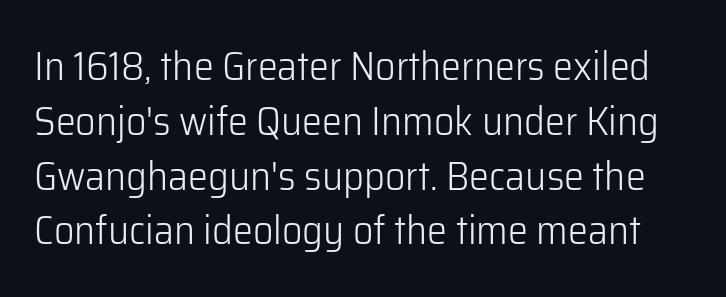
The image shows 40 px light sans-serif type, upright; set normal line spacing (1.37x), normal letter spacing, not underlined; low stroke contrast and a medium x-height.
